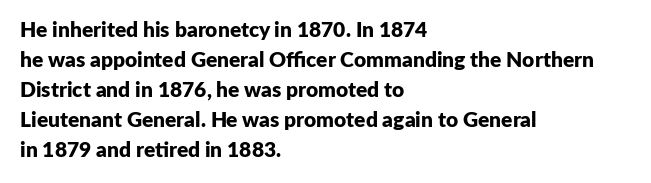
The image shows 21 px bold type, upright; set left-aligned, normal line spacing (1.43x), normal letter spacing, not underlined.
